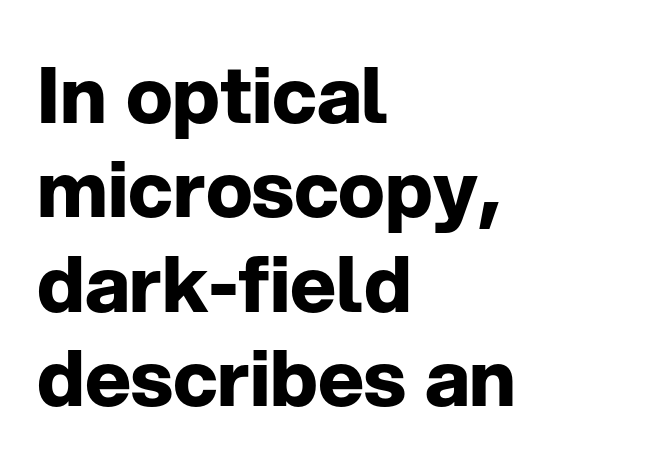
{"serif": "no", "italic": "no", "bold": "yes", "weight": "bold", "width": "normal", "stroke_contrast": "low", "x_height": "medium", "monospaced": "no", "underline": "no", "align": "left", "line_spacing_ratio": 1.21, "letter_spacing": "normal", "letter_spacing_em": 0.0, "glyph_px": 78}
